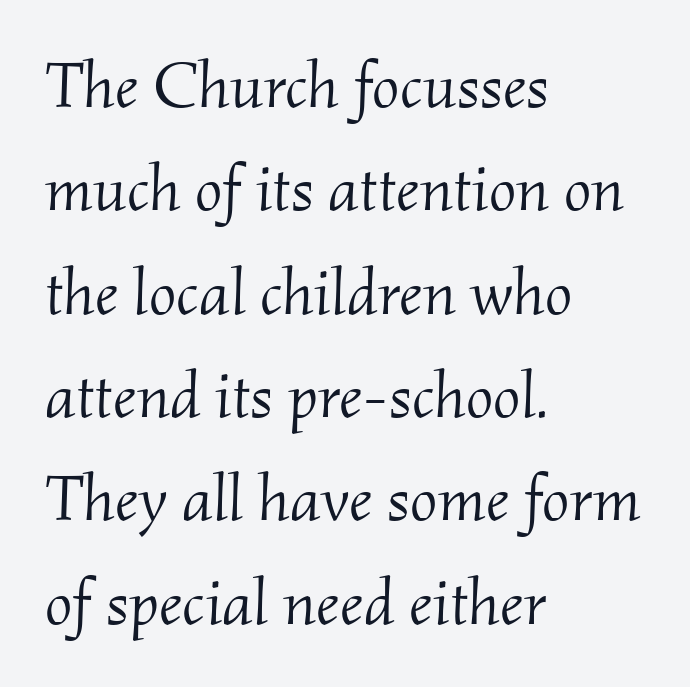
Does extra space separate the letters? No, they use regular spacing. You can tell from the footed stems that serif type was used. This rendering features lettering with no underline. The weight tops out at a normal text grade. Looks like regular typesetting: each glyph gets only the width it needs.
